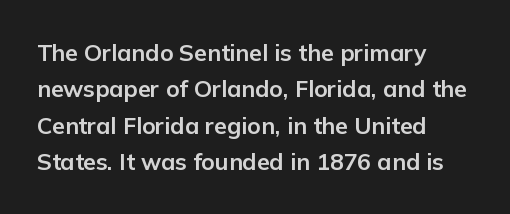
{"italic": "no", "bold": "yes", "underline": "no", "align": "left", "line_spacing": "normal", "line_spacing_ratio": 1.58, "letter_spacing": "normal", "letter_spacing_em": 0.0, "glyph_px": 23}
